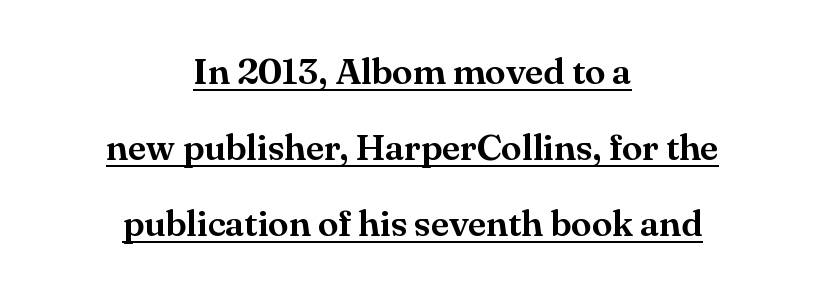
Q: Is the text italic (slanted)? A: No, it is upright.
Q: Is the typeface a serif or a sans-serif typeface? A: Serif.
Q: Is the text underlined? A: Yes.
Q: How is the paragraph aligned? A: Centered.
Q: Is the spacing between letters normal or unusually wide? A: Normal.
Q: Is the spacing between lines tight, normal or loose? A: Loose.
Q: Width (condensed, normal, or wide)? A: Normal.
Q: Stroke contrast? A: Medium.
Q: x-height? A: Small.
Q: Monospaced? A: No.
